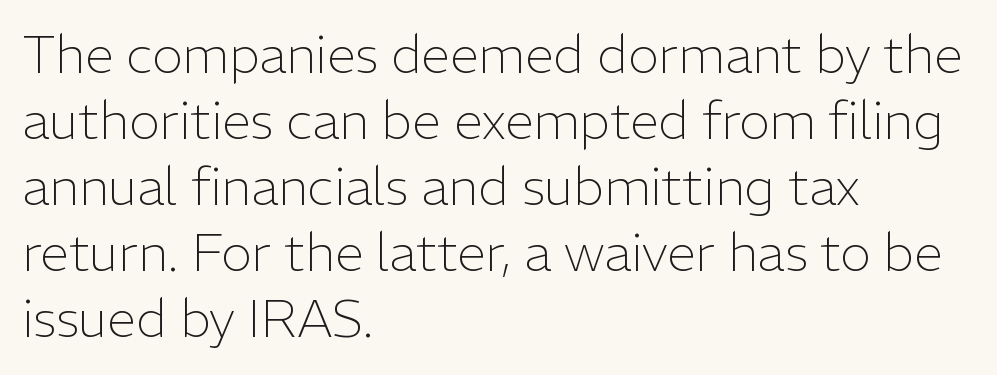
{"serif": "no", "italic": "no", "bold": "no", "weight": "light", "width": "normal", "stroke_contrast": "low", "x_height": "medium", "monospaced": "no", "underline": "no", "align": "left", "line_spacing": "normal", "line_spacing_ratio": 1.27, "letter_spacing": "normal", "letter_spacing_em": 0.0, "glyph_px": 52}
